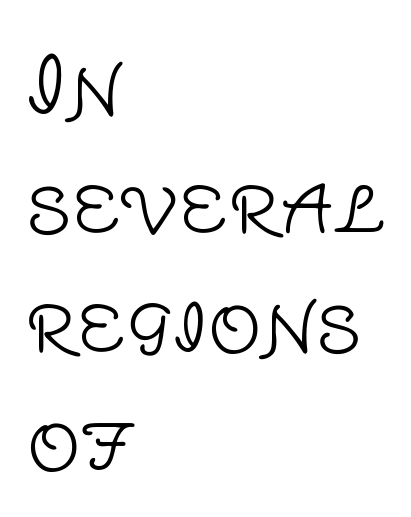
This sample keeps an unexceptional amount of space between lines. This reads as an unemphasized weight, regular at the heaviest. The type is set solid horizontally, with unmodified tracking. Is this a sans? Yes — the strokes have no serifs. If you drew a ruler down the left edge, every line would touch it. The rendering uses natural spacing where letterforms have individual widths.
